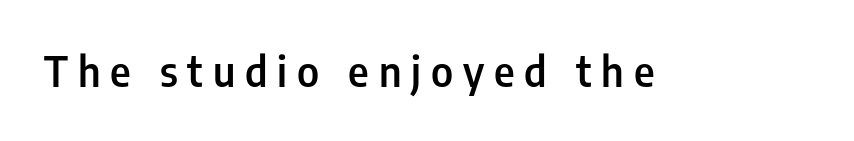
Q: Is the text bold? A: Semi-bold.
Q: Is the text italic (slanted)? A: No, it is upright.
Q: Is the typeface a serif or a sans-serif typeface? A: Sans-serif.
Q: Is the text underlined? A: No.
Q: Is the spacing between letters normal or unusually wide? A: Unusually wide.
Q: Width (condensed, normal, or wide)? A: Condensed.
Q: Stroke contrast? A: Low.
Q: x-height? A: Medium.
Q: Monospaced? A: No.
